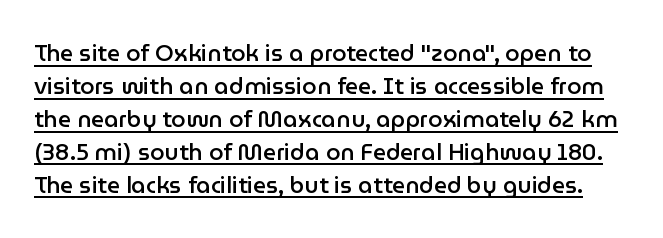
The image shows 23 px text type, upright; set normal line spacing (1.43x), normal letter spacing, underlined.
